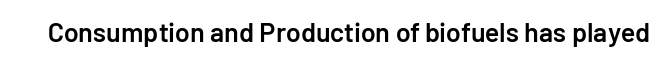
Honestly, the letter spacing is just normal — you wouldn't notice it. Only glyphs here, with clear space below each row. The typography opts for an upright posture over an oblique one. Set as a demibold, roughly 600 on the weight scale.
